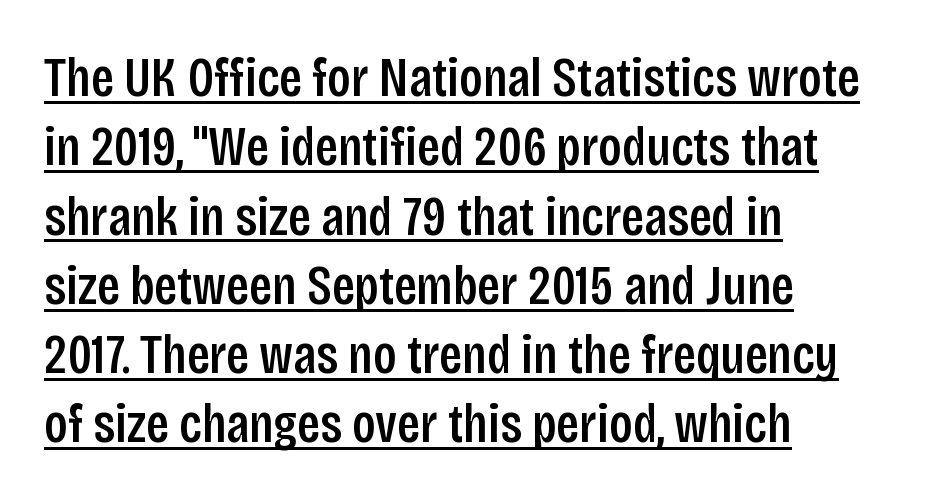
Q: Is the text italic (slanted)? A: No, it is upright.
Q: Is the typeface a serif or a sans-serif typeface? A: Sans-serif.
Q: Is the text underlined? A: Yes.
Q: How is the paragraph aligned? A: Left-aligned.
Q: Is the spacing between letters normal or unusually wide? A: Normal.
Q: Is the spacing between lines tight, normal or loose? A: Normal.
Q: Width (condensed, normal, or wide)? A: Condensed.
Q: Stroke contrast? A: Low.
Q: x-height? A: Large.
Q: Monospaced? A: No.
